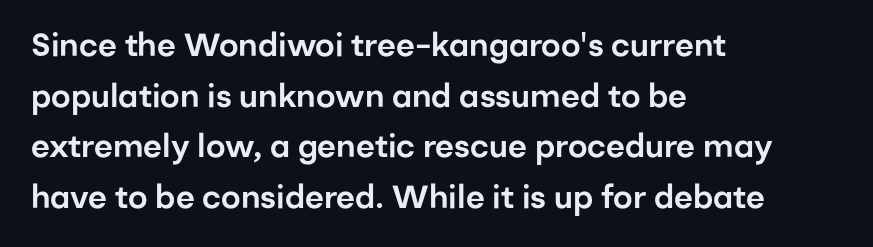
Q: Is the text italic (slanted)? A: No, it is upright.
Q: Is the typeface a serif or a sans-serif typeface? A: Sans-serif.
Q: Is the text underlined? A: No.
Q: How is the paragraph aligned? A: Left-aligned.
Q: Is the spacing between letters normal or unusually wide? A: Normal.
Q: Is the spacing between lines tight, normal or loose? A: Normal.
Q: Width (condensed, normal, or wide)? A: Normal.
Q: Stroke contrast? A: Low.
Q: x-height? A: Medium.
Q: Monospaced? A: No.
